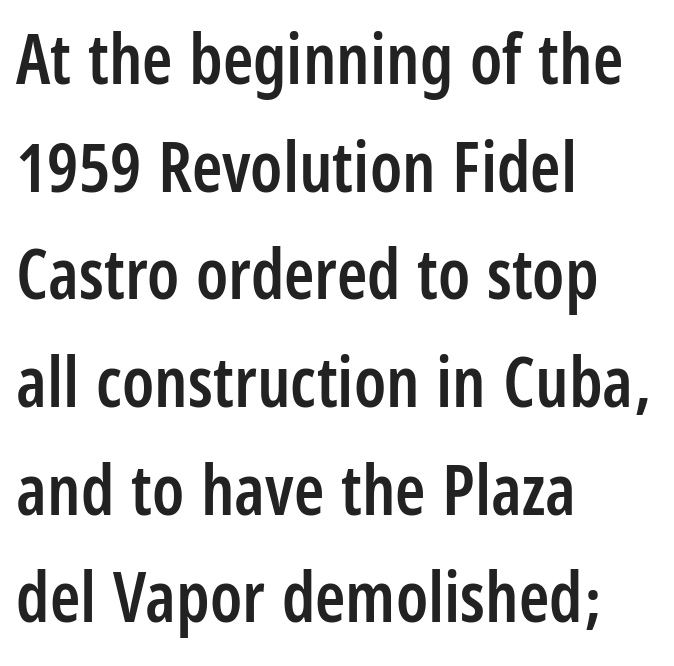
Standard letterfit; no display-style spreading of the glyphs. Posture: upright roman. The lines in this sample share a left origin and differ only in where they stop. The rendering uses natural spacing where letterforms have individual widths. Semibold letterforms, between regular and bold. Evenly set lines give the paragraph a standard silhouette.
